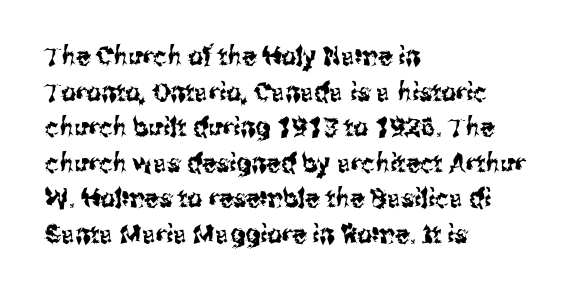
The image shows 26 px text type, upright; set left-aligned, normal line spacing (1.37x), normal letter spacing, not underlined.
